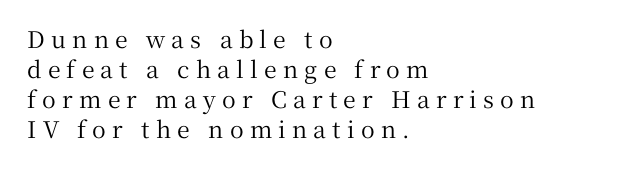
The vertical gap from one line to the next is medium. The horizontal fit of the characters is loose and conspicuously gappy. A classic flush-left, rag-right setting is used for this passage. Words float on clear page, feet unadorned. Posture: straight, roman, zero tilt.
